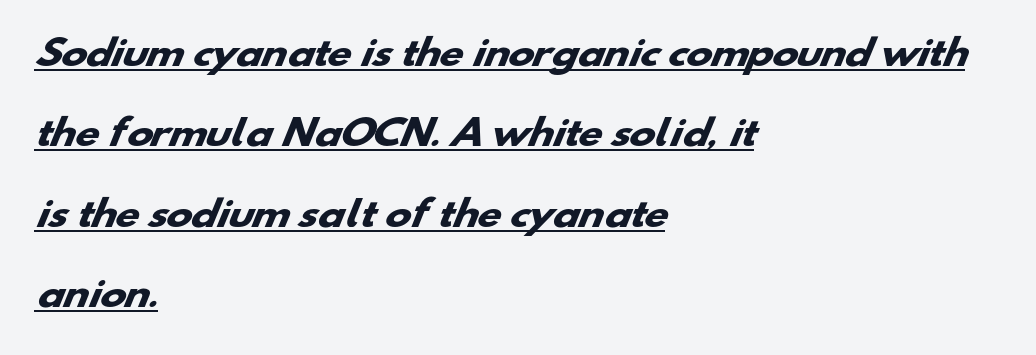
Q: Is the text bold? A: Yes.
Q: Is the typeface a serif or a sans-serif typeface? A: Sans-serif.
Q: Is the text underlined? A: Yes.
Q: How is the paragraph aligned? A: Left-aligned.
Q: Is the spacing between letters normal or unusually wide? A: Normal.
Q: Is the spacing between lines tight, normal or loose? A: Loose.
Q: Width (condensed, normal, or wide)? A: Wide.
Q: Stroke contrast? A: Low.
Q: x-height? A: Small.
Q: Monospaced? A: No.
